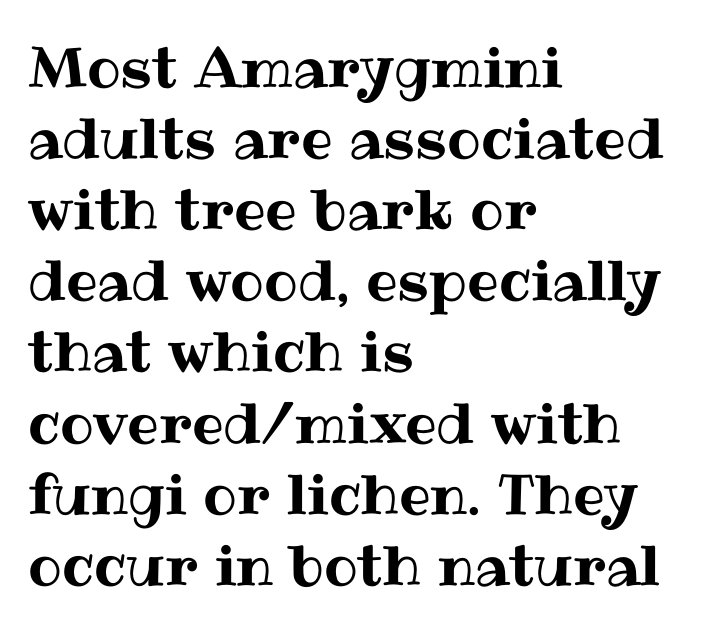
{"italic": "no", "width": "normal", "stroke_contrast": "medium", "x_height": "medium", "monospaced": "no", "underline": "no", "align": "left", "line_spacing": "normal", "line_spacing_ratio": 1.27, "letter_spacing": "normal", "letter_spacing_em": 0.0, "glyph_px": 56}
